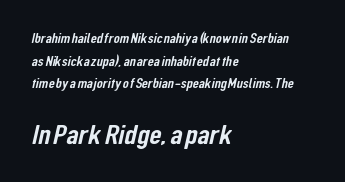
Stroke terminals: plain, sans-serif. The strip under each line holds only bare page. Notice how the passage keeps a crisp vertical edge on the left only. Notice how descenders clear the ascenders below comfortably — that's standard leading.
